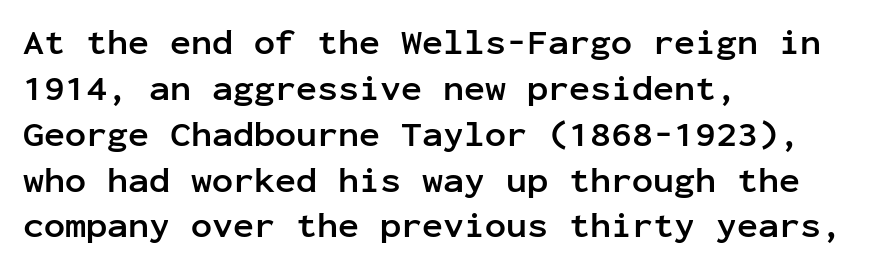
The image shows 35 px semibold sans-serif type, upright, monospaced; set left-aligned, normal line spacing (1.31x), normal letter spacing, not underlined; low stroke contrast and a medium x-height.
